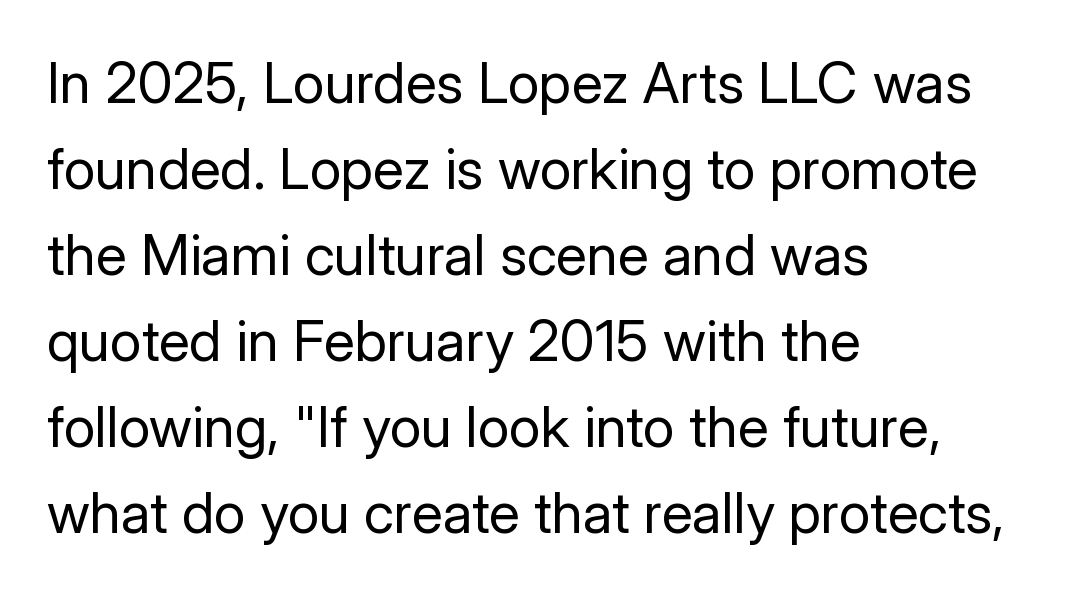
{"serif": "no", "italic": "no", "bold": "no", "weight": "regular", "width": "normal", "stroke_contrast": "low", "x_height": "medium", "monospaced": "no", "underline": "no", "align": "left", "line_spacing": "normal", "line_spacing_ratio": 1.51, "letter_spacing": "normal", "letter_spacing_em": 0.0, "glyph_px": 57}
